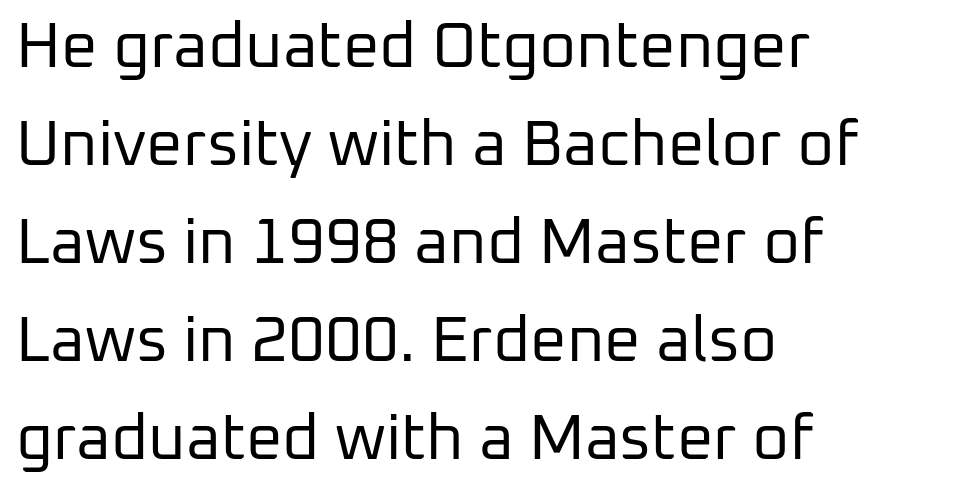
Spacing between characters is what you'd get straight out of the box. The leading is moderate, giving the passage an even texture. Just letters on the line, the space beneath them empty. The typesetting does not lean heavy: it is not bold. Horizontal alignment here is leftward, the default for most running prose. The face used here is proportionally spaced, like ordinary book or web type.
